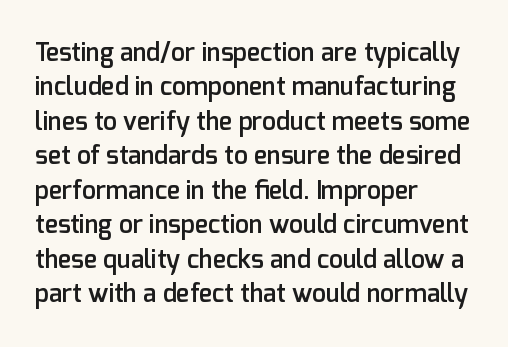
The image shows 25 px text type, upright; set left-aligned, normal line spacing (1.38x), normal letter spacing, not underlined.
